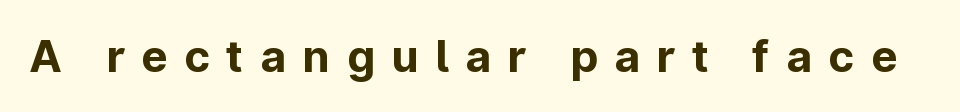
The image shows 44 px bold sans-serif type, upright; set unusually wide letter spacing (+0.38 em), not underlined; low stroke contrast and a medium x-height.
